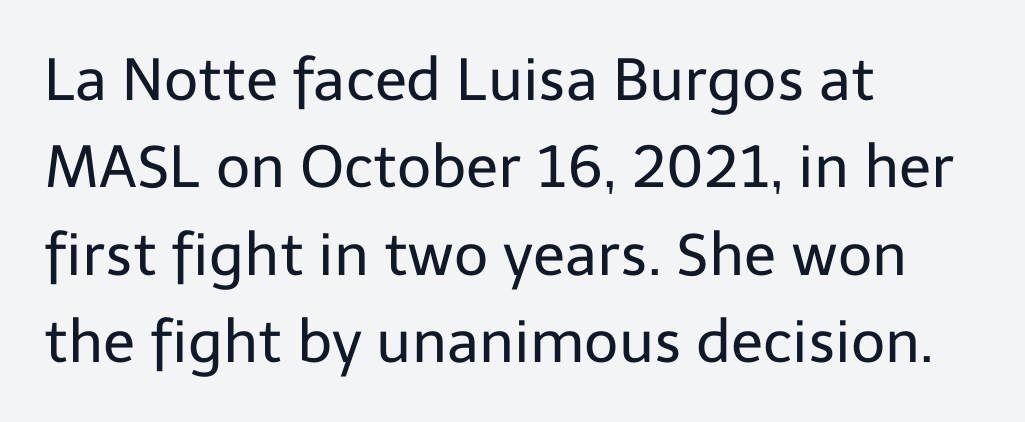
Every row of glyphs begins at an identical x-position on the left. You can tell from the bare stems that sans-serif type was used. Is the type heavy? It reads as light-to-regular instead. Letter spacing: default.
